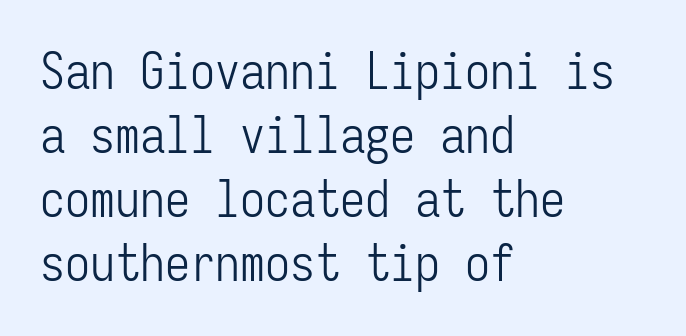
{"serif": "no", "italic": "no", "bold": "no", "weight": "light", "width": "condensed", "stroke_contrast": "low", "x_height": "medium", "monospaced": "yes", "underline": "no", "align": "left", "line_spacing": "normal", "line_spacing_ratio": 1.28, "letter_spacing": "normal", "letter_spacing_em": 0.0, "glyph_px": 50}
